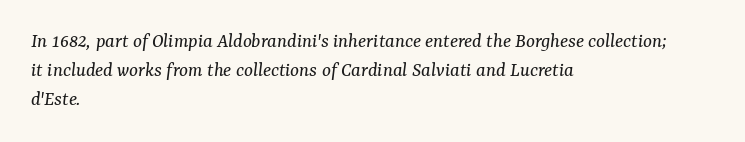
{"italic": "yes", "lean": "right", "slant_degrees": 7, "bold": "no", "underline": "no", "align": "left", "line_spacing": "normal", "line_spacing_ratio": 1.38, "letter_spacing": "normal", "letter_spacing_em": 0.0, "glyph_px": 21}
